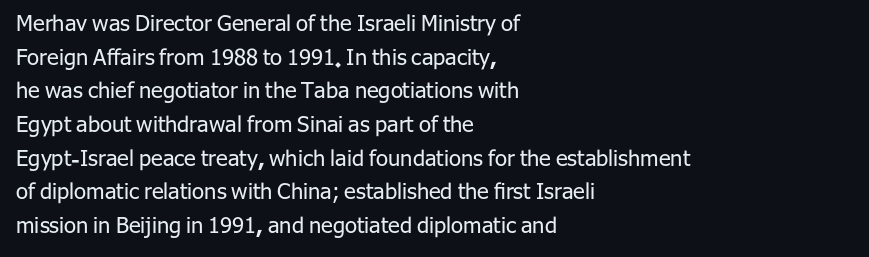
Q: Is the text bold? A: No.
Q: Is the text italic (slanted)? A: No, it is upright.
Q: Is the text underlined? A: No.
Q: How is the paragraph aligned? A: Left-aligned.
Q: Is the spacing between letters normal or unusually wide? A: Normal.
Q: Is the spacing between lines tight, normal or loose? A: Normal.
